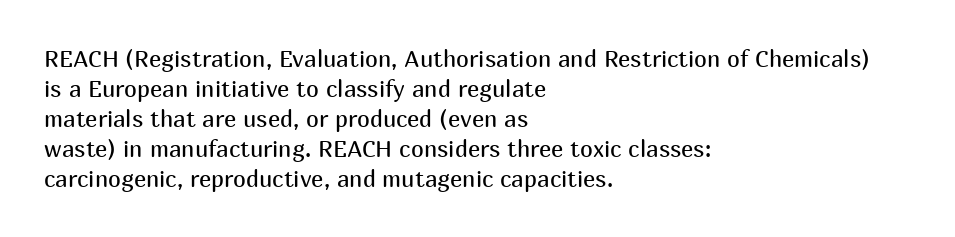
The image shows 23 px text type, upright; set left-aligned, normal line spacing (1.3x), normal letter spacing, not underlined.
